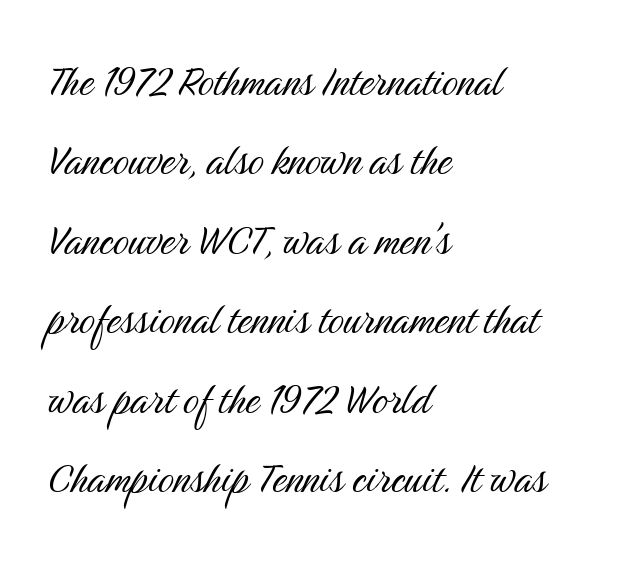
{"serif": "no", "bold": "no", "weight": "light", "width": "condensed", "stroke_contrast": "medium", "x_height": "medium", "monospaced": "no", "underline": "no", "align": "left", "line_spacing": "normal", "line_spacing_ratio": 1.59, "letter_spacing": "normal", "letter_spacing_em": 0.0, "glyph_px": 50}
